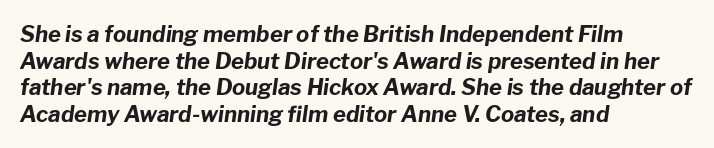
{"italic": "yes", "lean": "right", "slant_degrees": 8, "bold": "yes", "underline": "no", "align": "left", "line_spacing_ratio": 1.21, "letter_spacing": "normal", "letter_spacing_em": 0.0, "glyph_px": 22}
